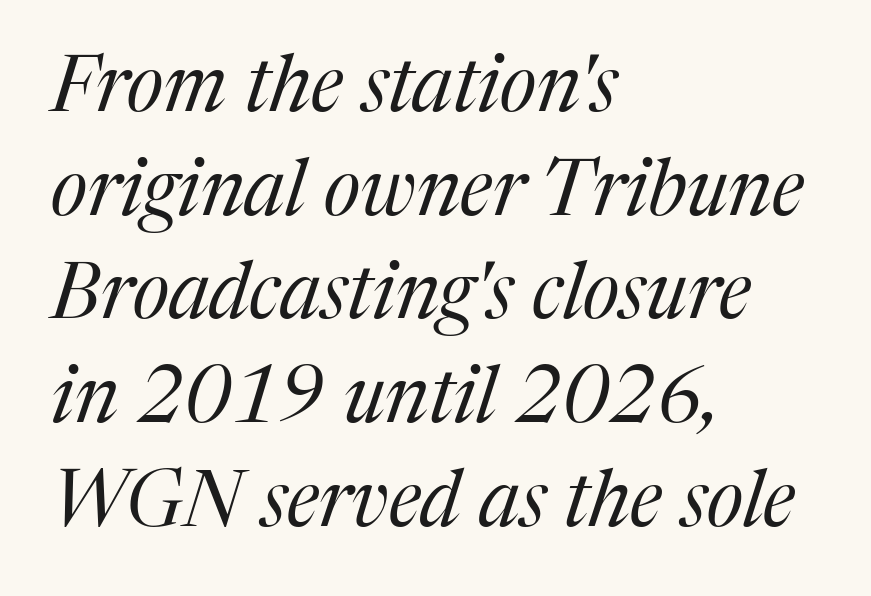
Q: Is the text bold? A: No.
Q: Is the text italic (slanted)? A: Yes, it leans right by about 17 degrees.
Q: Is the typeface a serif or a sans-serif typeface? A: Serif.
Q: Is the text underlined? A: No.
Q: How is the paragraph aligned? A: Left-aligned.
Q: Is the spacing between letters normal or unusually wide? A: Normal.
Q: Is the spacing between lines tight, normal or loose? A: Normal.
Q: Width (condensed, normal, or wide)? A: Normal.
Q: Stroke contrast? A: Medium.
Q: x-height? A: Medium.
Q: Monospaced? A: No.
